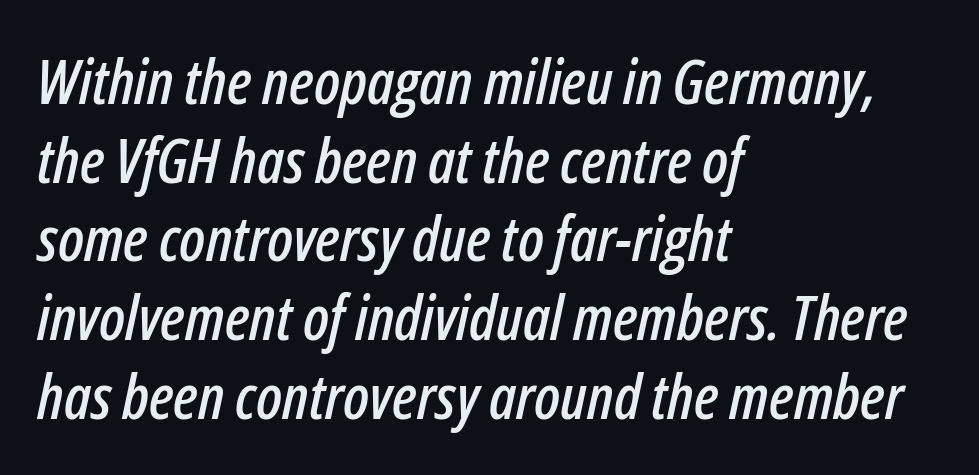
The image shows 62 px condensed type, italic (leaning right); set left-aligned, normal line spacing (1.27x), normal letter spacing, not underlined; low stroke contrast and a medium x-height.
